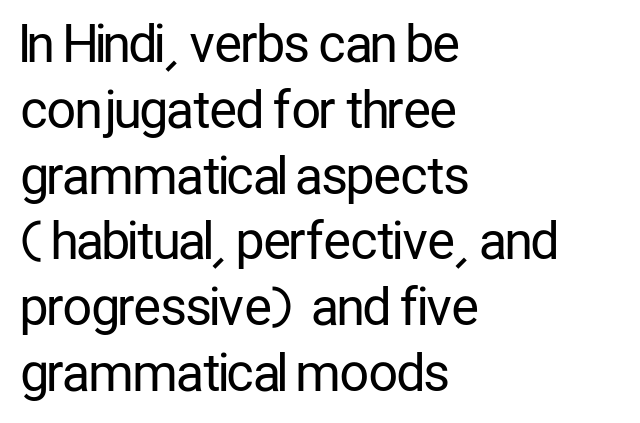
The passage shown is typed in a proportional face where columns would drift. Decoration check: the copy has no underline. The weight tops out at a normal text grade. Every stem runs plumb, perpendicular to the baseline. The ragged edge is on the right, which tells us the setting is flush left.
